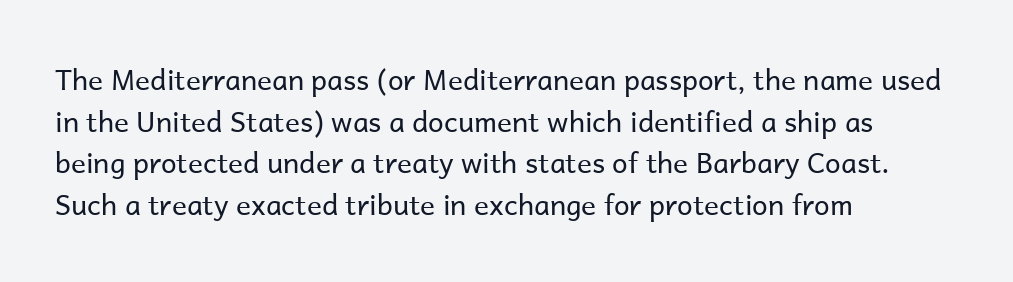
{"serif": "no", "italic": "no", "bold": "no", "weight": "regular", "width": "normal", "stroke_contrast": "low", "x_height": "medium", "monospaced": "no", "underline": "no", "align": "left", "line_spacing": "normal", "line_spacing_ratio": 1.49, "letter_spacing": "normal", "letter_spacing_em": 0.0, "glyph_px": 28}
